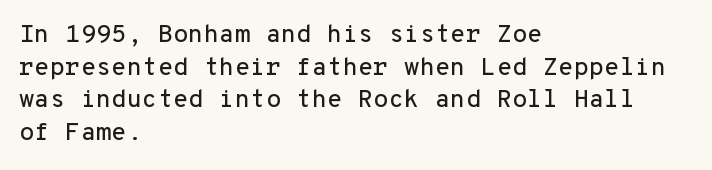
The tracking reads as untouched default to a designer's eye. Has an underline been added? It has not. Where is the straight margin? On the left. A typesetter would call this leading conventional body-copy spacing.
